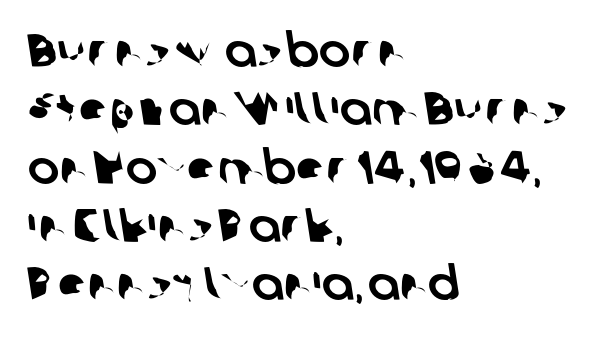
Q: Is the typeface a serif or a sans-serif typeface? A: Sans-serif.
Q: Is the text underlined? A: No.
Q: How is the paragraph aligned? A: Left-aligned.
Q: Is the spacing between letters normal or unusually wide? A: Normal.
Q: Width (condensed, normal, or wide)? A: Normal.
Q: Stroke contrast? A: Low.
Q: x-height? A: Medium.
Q: Monospaced? A: No.
